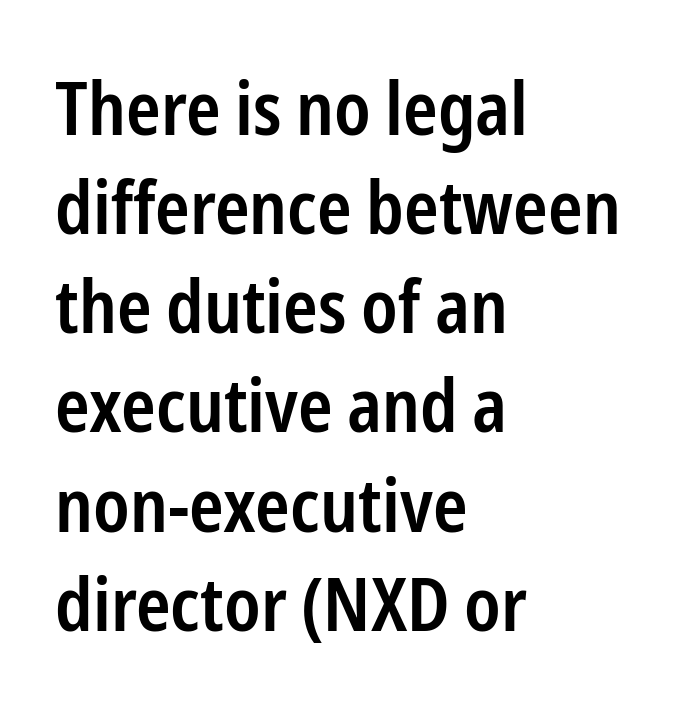
Q: Is the text bold? A: Semi-bold.
Q: Is the text italic (slanted)? A: No, it is upright.
Q: Is the typeface a serif or a sans-serif typeface? A: Sans-serif.
Q: Is the text underlined? A: No.
Q: How is the paragraph aligned? A: Left-aligned.
Q: Is the spacing between letters normal or unusually wide? A: Normal.
Q: Is the spacing between lines tight, normal or loose? A: Normal.
Q: Width (condensed, normal, or wide)? A: Condensed.
Q: Stroke contrast? A: Low.
Q: x-height? A: Medium.
Q: Monospaced? A: No.
